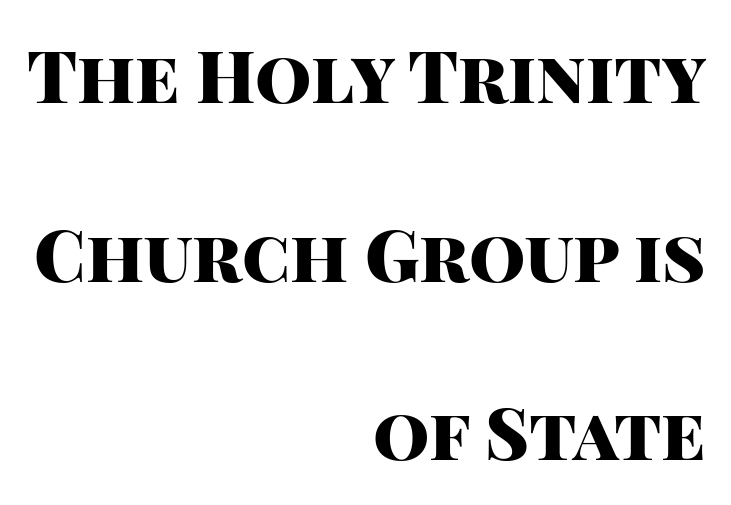
Q: Is the text bold? A: Yes.
Q: Is the text italic (slanted)? A: No, it is upright.
Q: Is the typeface a serif or a sans-serif typeface? A: Sans-serif.
Q: Is the text underlined? A: No.
Q: How is the paragraph aligned? A: Right-aligned.
Q: Is the spacing between letters normal or unusually wide? A: Normal.
Q: Is the spacing between lines tight, normal or loose? A: Loose.
Q: Width (condensed, normal, or wide)? A: Normal.
Q: Stroke contrast? A: High.
Q: x-height? A: Large.
Q: Monospaced? A: No.
